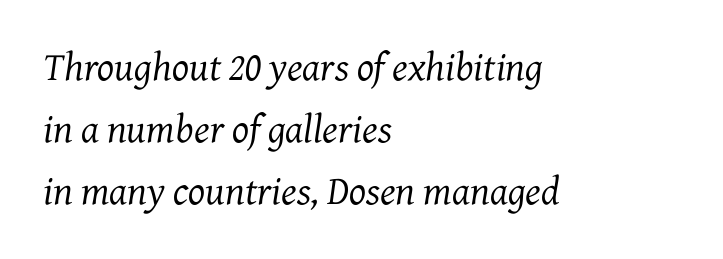
Q: Is the text bold? A: No.
Q: Is the text italic (slanted)? A: Yes, it leans right by about 7 degrees.
Q: Is the typeface a serif or a sans-serif typeface? A: Serif.
Q: Is the text underlined? A: No.
Q: How is the paragraph aligned? A: Left-aligned.
Q: Is the spacing between letters normal or unusually wide? A: Normal.
Q: Is the spacing between lines tight, normal or loose? A: Normal.
Q: Width (condensed, normal, or wide)? A: Normal.
Q: Stroke contrast? A: Medium.
Q: x-height? A: Medium.
Q: Monospaced? A: No.
